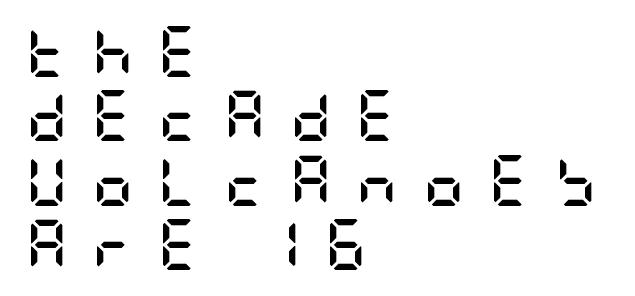
The image shows 51 px semibold, condensed sans-serif type, upright; set left-aligned, normal line spacing (1.26x), unusually wide letter spacing (+0.48 em), not underlined; low stroke contrast and a large x-height.
